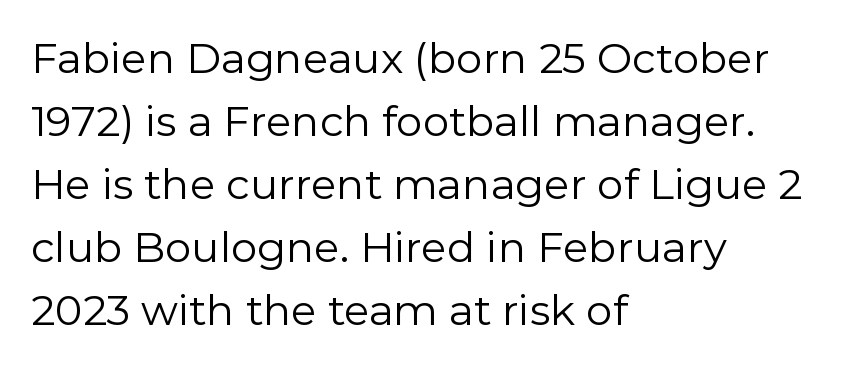
The letterforms sit at book weight or below. The paragraph shown leans on its left margin. Caption: standard tracking, unaltered. Upright lettering throughout. You can tell from the bare stems that sans-serif type was used. Lines of text with bare space underneath.
